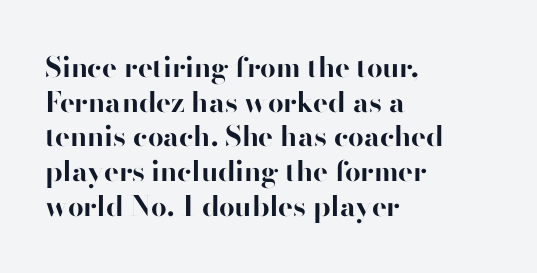
The image shows 28 px bold sans-serif type, upright; set left-aligned, line spacing 1.24x, normal letter spacing, not underlined; high stroke contrast and a small x-height.
